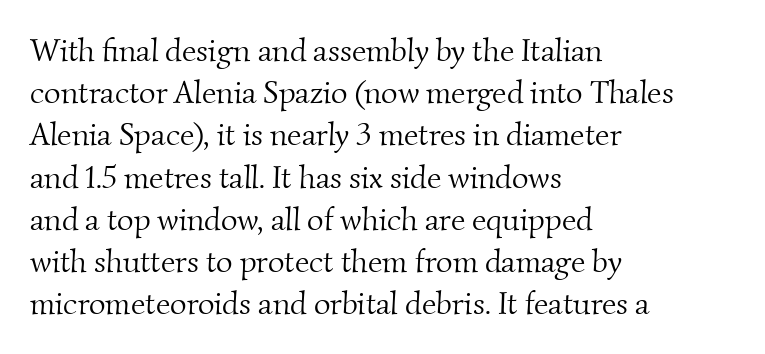
The lines sit at an ordinary, default distance from one another. The specimen omits any rule beneath the text block's lines. Typeset ragged right — the left edge is the straight one. Examine the stroke ends and you'll spot serifs.
